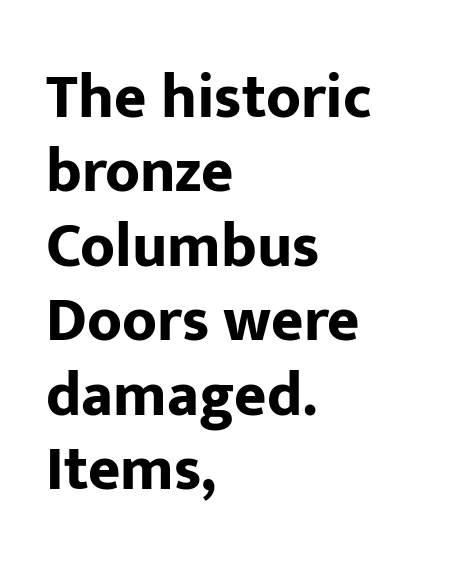
If you drew a ruler down the left edge, every line would touch it. There is no visible air inserted between adjacent glyphs. The font family rendered here belongs to the sans-serif group. Set as a true bold cut, around the 700 mark. No word sits above an underline. Ordinary non-slanted type is in use.
